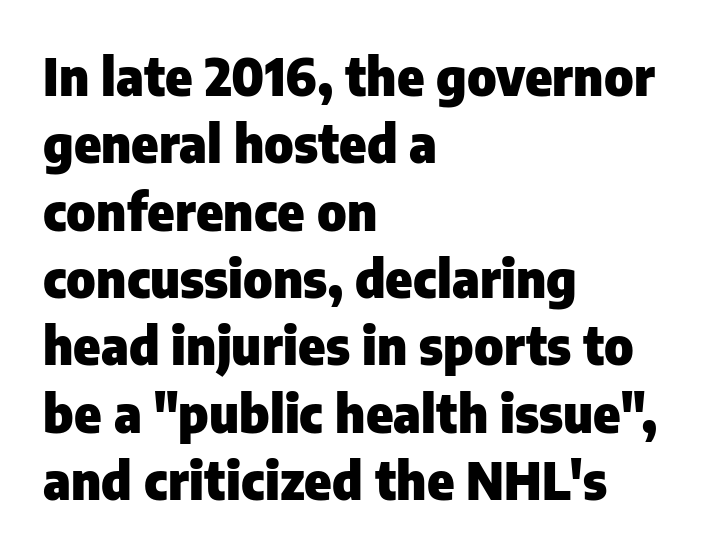
The image shows 51 px heavy sans-serif type, upright; set left-aligned, normal line spacing (1.32x), normal letter spacing, not underlined; low stroke contrast and a medium x-height.
